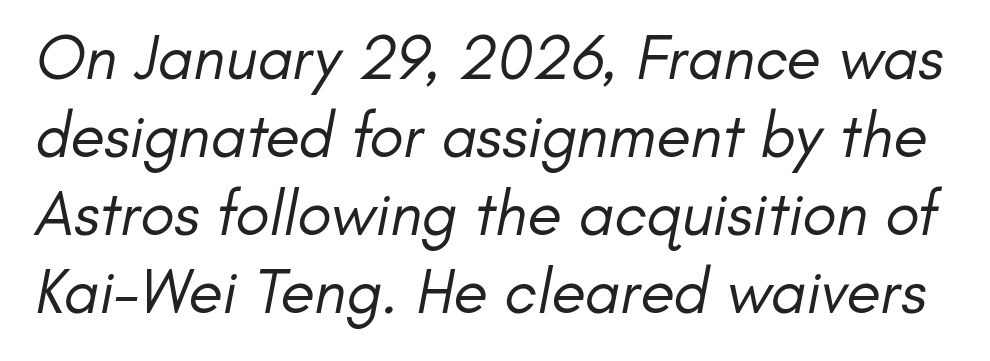
The glyphs in this specimen are sans serif. On a weight scale, this lands at 450 or below. Just letters on the line, the space beneath them empty. The rendering keeps characters at their native spacing. This sample has the flowing, uneven cadence of proportional lettering.
